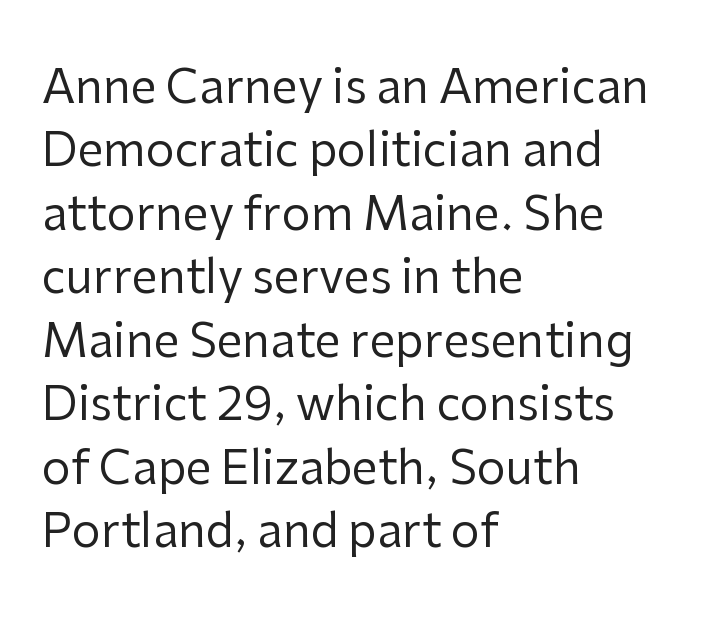
Q: Is the text bold? A: No.
Q: Is the text italic (slanted)? A: No, it is upright.
Q: Is the typeface a serif or a sans-serif typeface? A: Sans-serif.
Q: Is the text underlined? A: No.
Q: How is the paragraph aligned? A: Left-aligned.
Q: Is the spacing between letters normal or unusually wide? A: Normal.
Q: Is the spacing between lines tight, normal or loose? A: Normal.
Q: Width (condensed, normal, or wide)? A: Normal.
Q: Stroke contrast? A: Low.
Q: x-height? A: Medium.
Q: Monospaced? A: No.
